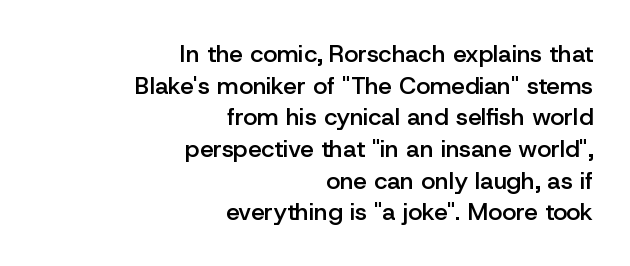
The letterforms sit shoulder to shoulder at normal distance. Teacher's note: observe the even right margin — that is flush-right alignment. A bare baseline throughout the passage. Stems and bowls a touch heavier than normal — semibold. Students, observe: this is what conventionally led text looks like. This sample uses an upright cut, with every glyph sitting square on the baseline.
